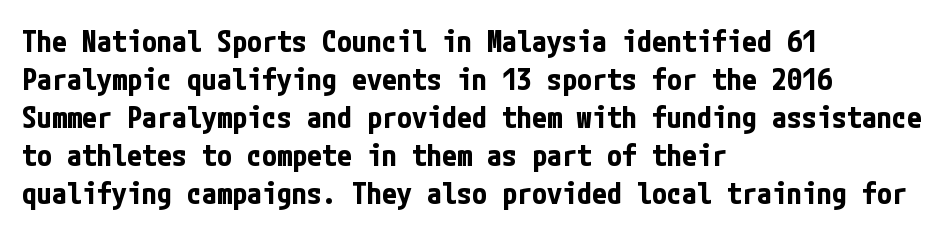
{"serif": "no", "italic": "no", "bold": "yes", "weight": "bold", "width": "condensed", "stroke_contrast": "low", "x_height": "medium", "underline": "no", "align": "left", "line_spacing": "normal", "line_spacing_ratio": 1.27, "letter_spacing": "normal", "letter_spacing_em": 0.0, "glyph_px": 30}
